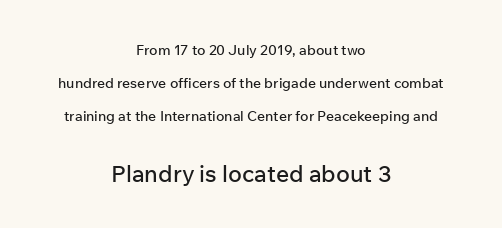
{"italic": "no", "underline": "no", "align": "center", "line_spacing": "loose", "line_spacing_ratio": 2.36, "letter_spacing": "normal", "letter_spacing_em": 0.0, "larger_block": "second", "size_ratio": 1.64, "glyph_px": 23}
